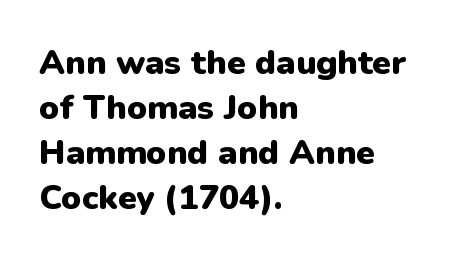
{"serif": "no", "italic": "no", "bold": "yes", "weight": "heavy", "width": "normal", "stroke_contrast": "low", "x_height": "medium", "monospaced": "no", "underline": "no", "align": "left", "line_spacing": "normal", "line_spacing_ratio": 1.32, "letter_spacing": "normal", "letter_spacing_em": 0.0, "glyph_px": 34}
